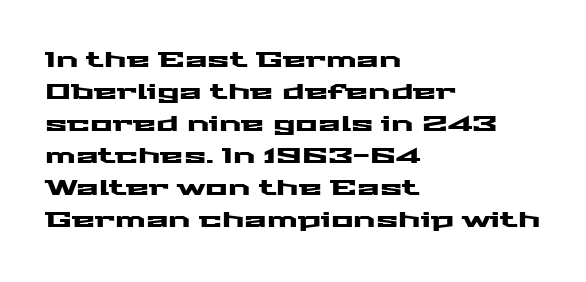
Spacing between characters is what you'd get straight out of the box. This sample is left-justified, so line endings fall wherever the words run out. Has an underline been added? It has not. Evenly set lines give the paragraph a standard silhouette. You can tell it's not italic because the verticals are truly vertical.
